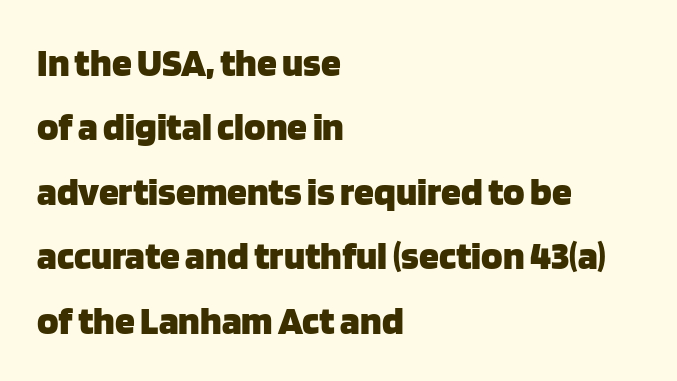
Is this a fixed-width face? No — the glyphs have proportional, varying widths. Does the leading feel generous? No, just average. Each word holds together tightly as a unit, with standard inter-letter gaps. Chunky letters — that's bold for sure. The typography opts for an upright posture over an oblique one. Classification — sans serif.
